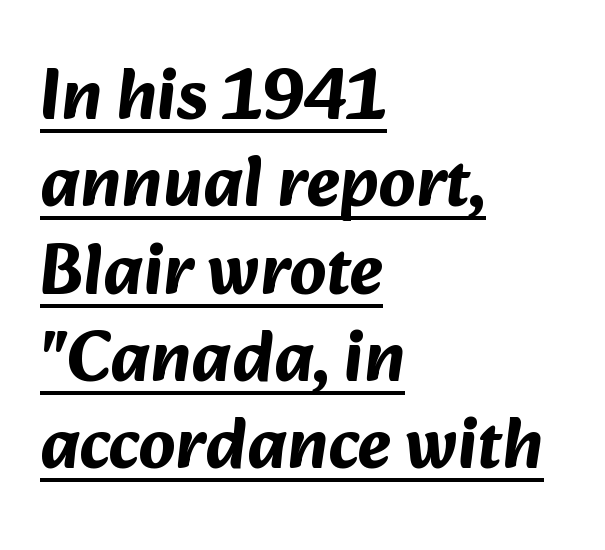
Q: Is the text bold? A: Yes.
Q: Is the typeface a serif or a sans-serif typeface? A: Sans-serif.
Q: Is the text underlined? A: Yes.
Q: How is the paragraph aligned? A: Left-aligned.
Q: Is the spacing between letters normal or unusually wide? A: Normal.
Q: Width (condensed, normal, or wide)? A: Normal.
Q: Stroke contrast? A: Medium.
Q: x-height? A: Medium.
Q: Monospaced? A: No.
